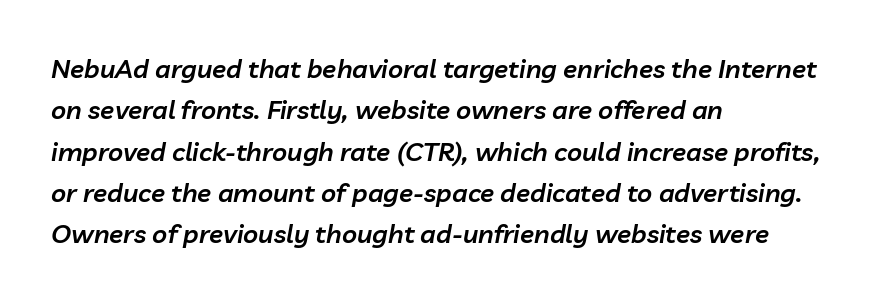
These lines were composed using italics. The rendering uses a moderate line-height, typical for paragraphs. Has an underline been added? It has not. Is the block centered? No — it sits flush against the left margin. The gaps between neighbouring characters are ordinary and unremarkable. The sample has been set in demibold, a notch under bold.
